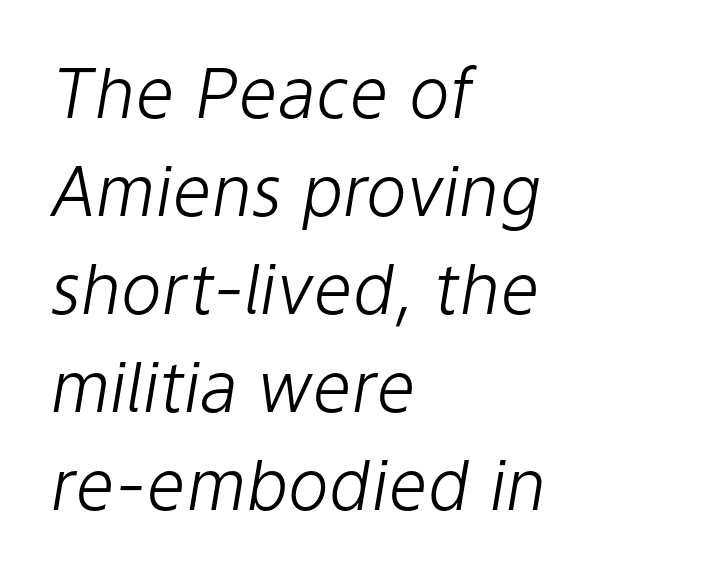
Q: Is the text bold? A: No.
Q: Is the text italic (slanted)? A: Yes, it leans right by about 9 degrees.
Q: Is the text underlined? A: No.
Q: How is the paragraph aligned? A: Left-aligned.
Q: Is the spacing between letters normal or unusually wide? A: Normal.
Q: Is the spacing between lines tight, normal or loose? A: Normal.
Q: Width (condensed, normal, or wide)? A: Normal.
Q: Stroke contrast? A: Low.
Q: x-height? A: Medium.
Q: Monospaced? A: No.
